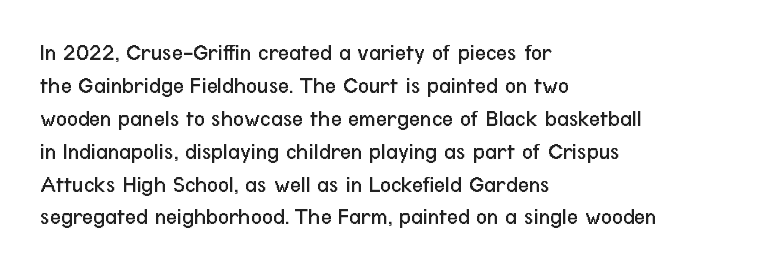
The image shows 24 px text type, upright; set left-aligned, normal line spacing (1.37x), normal letter spacing, not underlined.
